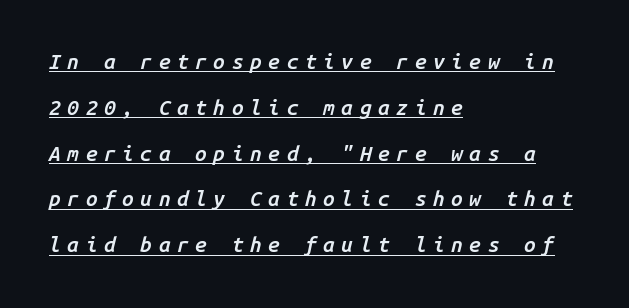
Q: Is the text bold? A: Semi-bold.
Q: Is the text italic (slanted)? A: Yes, it leans right by about 14 degrees.
Q: Is the text underlined? A: Yes.
Q: How is the paragraph aligned? A: Left-aligned.
Q: Is the spacing between letters normal or unusually wide? A: Unusually wide.
Q: Is the spacing between lines tight, normal or loose? A: Loose.
